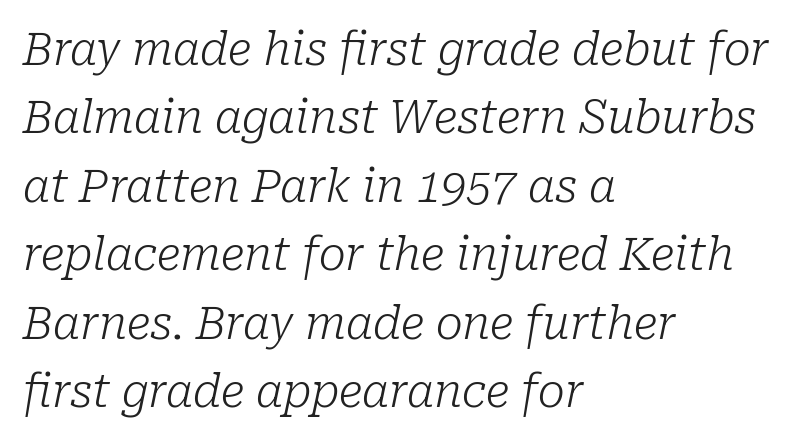
Q: Is the text bold? A: No.
Q: Is the text italic (slanted)? A: Yes, it leans right by about 10 degrees.
Q: Is the typeface a serif or a sans-serif typeface? A: Serif.
Q: Is the text underlined? A: No.
Q: How is the paragraph aligned? A: Left-aligned.
Q: Is the spacing between letters normal or unusually wide? A: Normal.
Q: Is the spacing between lines tight, normal or loose? A: Normal.
Q: Width (condensed, normal, or wide)? A: Normal.
Q: Stroke contrast? A: Low.
Q: x-height? A: Medium.
Q: Monospaced? A: No.
